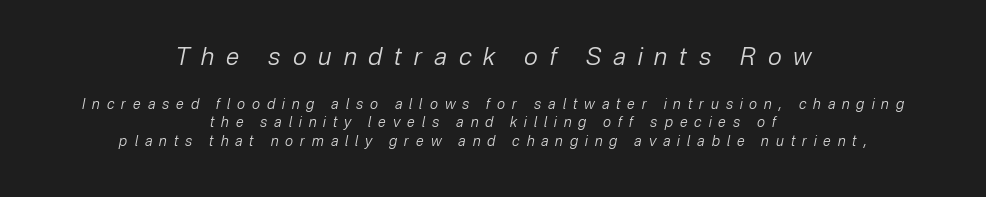
{"italic": "yes", "lean": "right", "slant_degrees": 12, "bold": "no", "underline": "no", "align": "center", "line_spacing": "normal", "line_spacing_ratio": 1.35, "letter_spacing": "wide", "letter_spacing_em": 0.5, "larger_block": "first", "size_ratio": 1.71, "glyph_px": 24}
